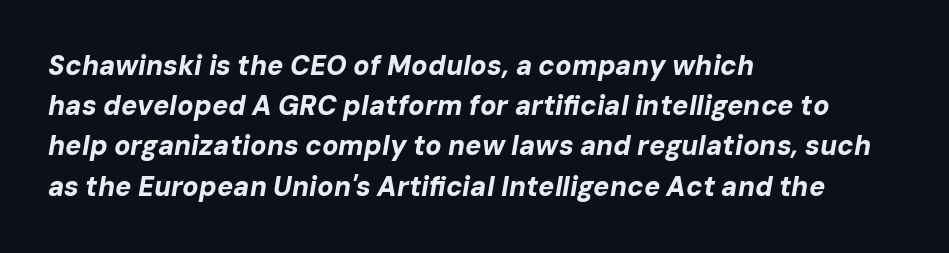
The image shows 27 px bold type, italic (leaning right); set left-aligned, normal line spacing (1.49x), normal letter spacing, not underlined.
